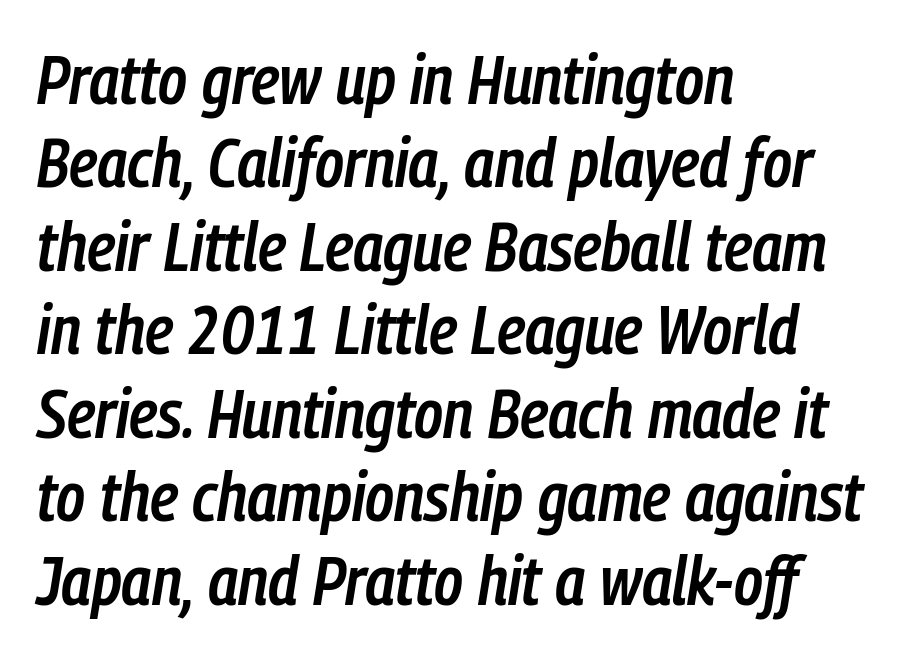
The image shows 69 px semibold, condensed type, italic (leaning right); set left-aligned, line spacing 1.21x, normal letter spacing, not underlined; low stroke contrast and a medium x-height.
